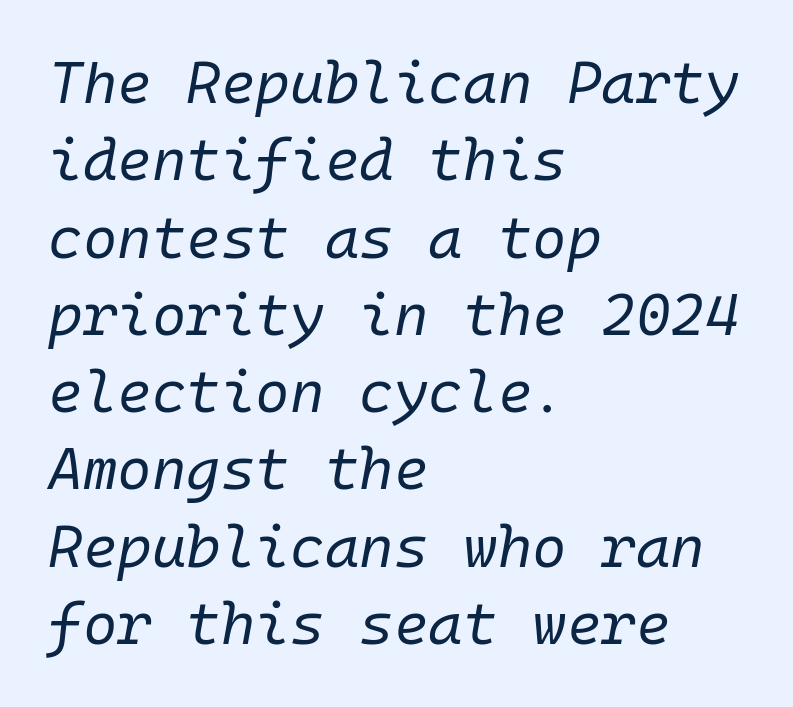
Q: Is the text bold? A: No.
Q: Is the text italic (slanted)? A: Yes, it leans right by about 10 degrees.
Q: Is the text underlined? A: No.
Q: How is the paragraph aligned? A: Left-aligned.
Q: Is the spacing between letters normal or unusually wide? A: Normal.
Q: Is the spacing between lines tight, normal or loose? A: Normal.
Q: Width (condensed, normal, or wide)? A: Normal.
Q: Stroke contrast? A: Low.
Q: x-height? A: Medium.
Q: Monospaced? A: Yes.
